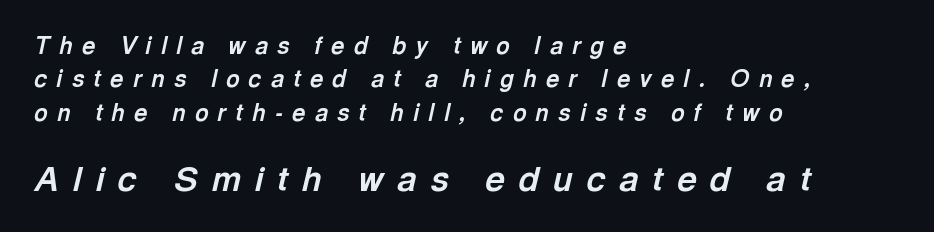
Q: Is the text bold? A: Yes.
Q: Is the text italic (slanted)? A: Yes, it leans right by about 13 degrees.
Q: Is the text underlined? A: No.
Q: How is the paragraph aligned? A: Left-aligned.
Q: Is the spacing between letters normal or unusually wide? A: Unusually wide.
Q: Is the spacing between lines tight, normal or loose? A: Normal.
Q: Which block of text is set in a larger size, the first (top) or the second (bottom)? A: The second (bottom) one.
Q: Width (condensed, normal, or wide)? A: Normal.
Q: x-height? A: Medium.
Q: Monospaced? A: No.
